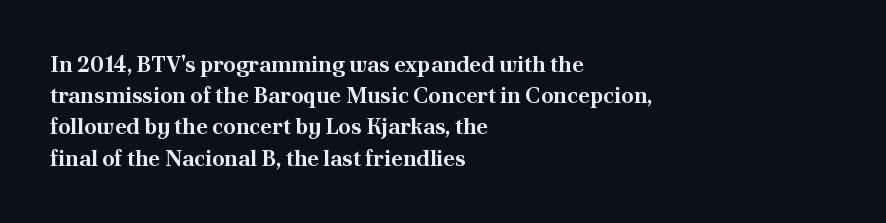
In CSS terms this would be text-align: left. Baseline-to-baseline distance is the conventional proportion of letter height. Notice how the stems are strictly vertical — no italics here. The space beneath each line is pristine and unruled. Spacing between characters is what you'd get straight out of the box. The passage shown is emphatically bold.
